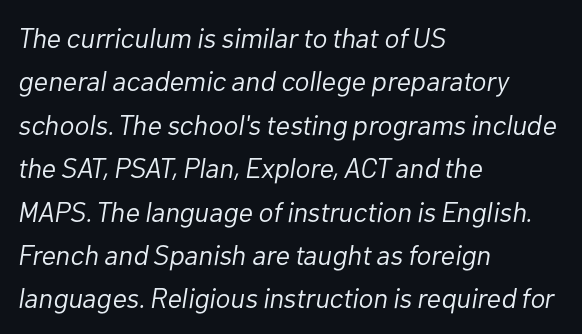
Q: Is the text bold? A: No.
Q: Is the text italic (slanted)? A: Yes, it leans right by about 10 degrees.
Q: Is the text underlined? A: No.
Q: How is the paragraph aligned? A: Left-aligned.
Q: Is the spacing between letters normal or unusually wide? A: Normal.
Q: Is the spacing between lines tight, normal or loose? A: Normal.
Q: Width (condensed, normal, or wide)? A: Normal.
Q: Stroke contrast? A: Low.
Q: x-height? A: Medium.
Q: Monospaced? A: No.
